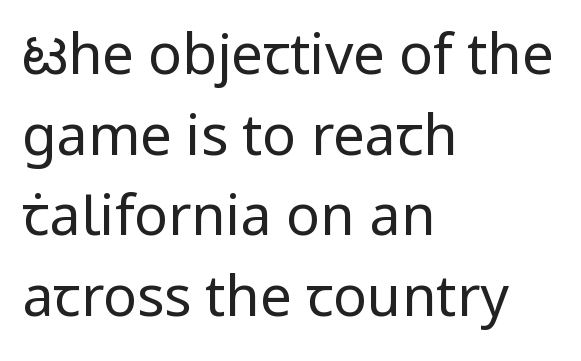
Q: Is the text bold? A: No.
Q: Is the text italic (slanted)? A: No, it is upright.
Q: Is the typeface a serif or a sans-serif typeface? A: Sans-serif.
Q: Is the text underlined? A: No.
Q: How is the paragraph aligned? A: Left-aligned.
Q: Is the spacing between letters normal or unusually wide? A: Normal.
Q: Is the spacing between lines tight, normal or loose? A: Normal.
Q: Width (condensed, normal, or wide)? A: Normal.
Q: Stroke contrast? A: Low.
Q: x-height? A: Medium.
Q: Monospaced? A: No.
